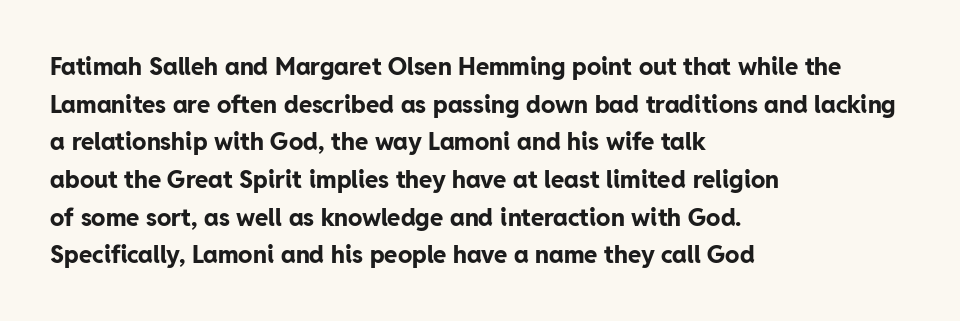
{"italic": "no", "bold": "yes", "underline": "no", "align": "left", "line_spacing": "normal", "line_spacing_ratio": 1.57, "letter_spacing": "normal", "letter_spacing_em": 0.0, "glyph_px": 24}
